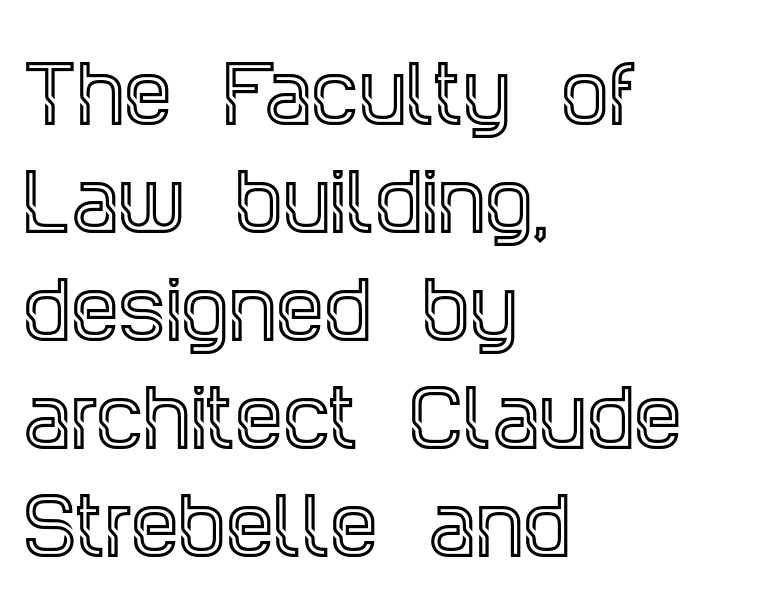
Q: Is the text italic (slanted)? A: No, it is upright.
Q: Is the typeface a serif or a sans-serif typeface? A: Serif.
Q: Is the text underlined? A: No.
Q: How is the paragraph aligned? A: Left-aligned.
Q: Is the spacing between letters normal or unusually wide? A: Normal.
Q: Is the spacing between lines tight, normal or loose? A: Normal.
Q: Width (condensed, normal, or wide)? A: Condensed.
Q: x-height? A: Large.
Q: Monospaced? A: No.
